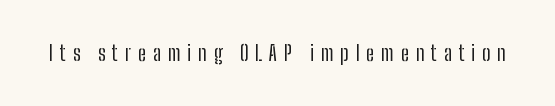
{"italic": "no", "bold": "no", "underline": "no", "letter_spacing": "wide", "letter_spacing_em": 0.32, "glyph_px": 21}
